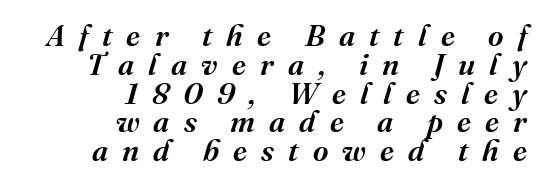
The image shows 30 px semibold serif type, italic (leaning right); set right-aligned, tight line spacing (0.96x), unusually wide letter spacing (+0.47 em), not underlined; medium stroke contrast and a medium x-height.
